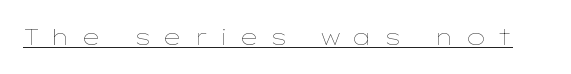
The image shows 22 px text type, upright; set unusually wide letter spacing (+0.49 em), underlined.
